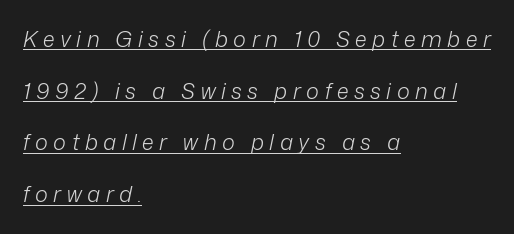
Q: Is the text bold? A: No.
Q: Is the text italic (slanted)? A: Yes, it leans right by about 12 degrees.
Q: Is the text underlined? A: Yes.
Q: How is the paragraph aligned? A: Left-aligned.
Q: Is the spacing between letters normal or unusually wide? A: Unusually wide.
Q: Is the spacing between lines tight, normal or loose? A: Loose.
